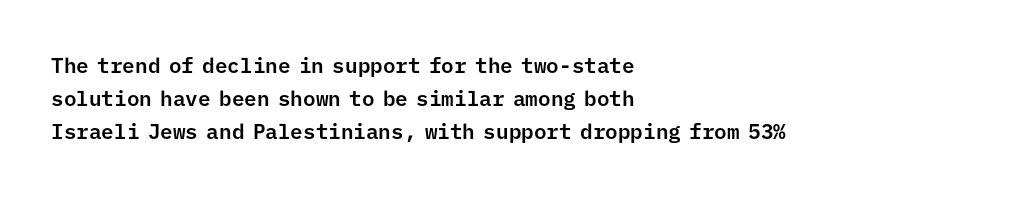
The tracking reads as untouched default to a designer's eye. Anything drawn beneath the words? Only blank space. Leading: standard. The lettering holds an erect, upright posture throughout.
